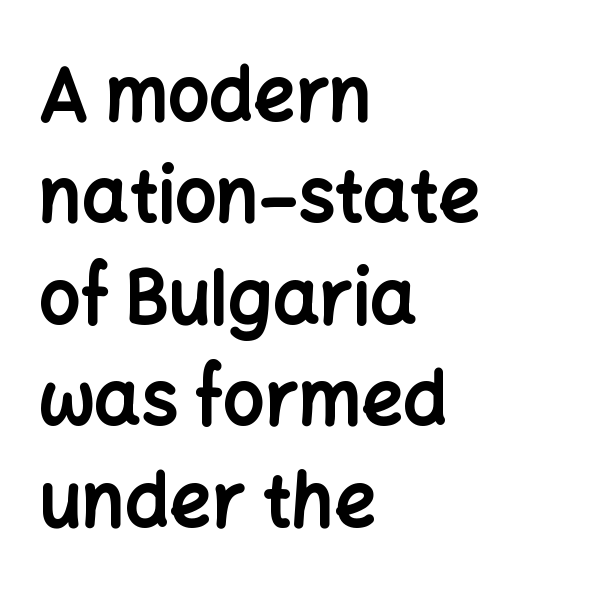
Q: Is the text bold? A: Yes.
Q: Is the text italic (slanted)? A: No, it is upright.
Q: Is the typeface a serif or a sans-serif typeface? A: Sans-serif.
Q: Is the text underlined? A: No.
Q: How is the paragraph aligned? A: Left-aligned.
Q: Is the spacing between letters normal or unusually wide? A: Normal.
Q: Is the spacing between lines tight, normal or loose? A: Normal.
Q: Width (condensed, normal, or wide)? A: Normal.
Q: Stroke contrast? A: Low.
Q: x-height? A: Medium.
Q: Monospaced? A: No.
